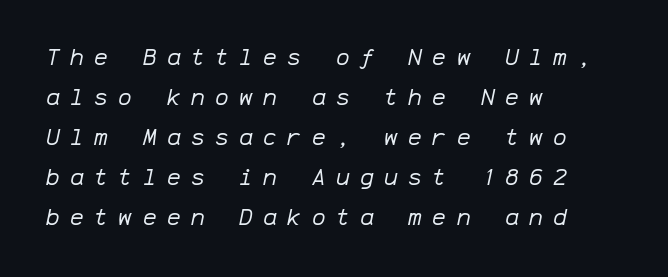
Q: Is the text bold? A: No.
Q: Is the text italic (slanted)? A: Yes, it leans right by about 12 degrees.
Q: Is the text underlined? A: No.
Q: How is the paragraph aligned? A: Left-aligned.
Q: Is the spacing between letters normal or unusually wide? A: Unusually wide.
